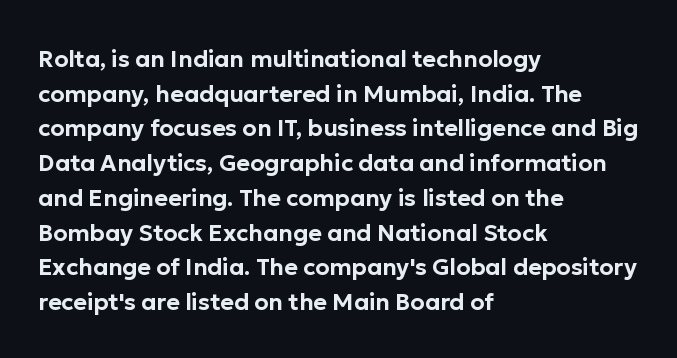
Q: Is the text italic (slanted)? A: No, it is upright.
Q: Is the text underlined? A: No.
Q: How is the paragraph aligned? A: Left-aligned.
Q: Is the spacing between letters normal or unusually wide? A: Normal.
Q: Is the spacing between lines tight, normal or loose? A: Normal.
